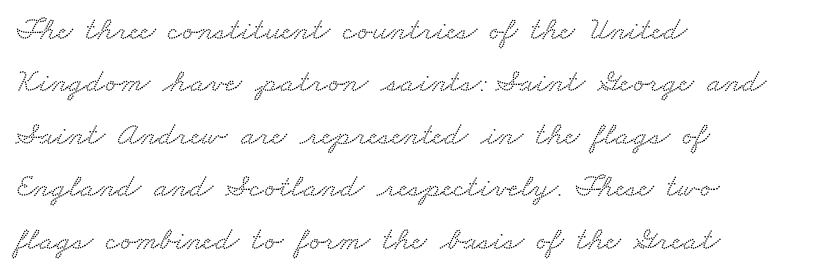
The image shows 33 px wide type; set left-aligned, normal line spacing (1.59x), normal letter spacing, not underlined; low stroke contrast and a small x-height.
